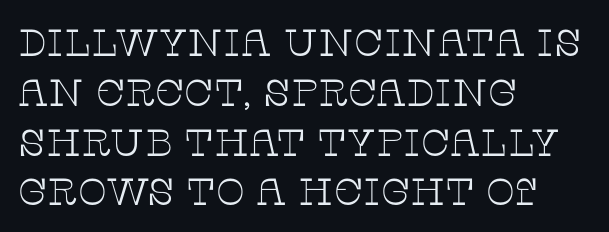
Q: Is the text bold? A: No.
Q: Is the text italic (slanted)? A: No, it is upright.
Q: Is the typeface a serif or a sans-serif typeface? A: Serif.
Q: Is the text underlined? A: No.
Q: How is the paragraph aligned? A: Left-aligned.
Q: Is the spacing between letters normal or unusually wide? A: Normal.
Q: Is the spacing between lines tight, normal or loose? A: Normal.
Q: Width (condensed, normal, or wide)? A: Wide.
Q: Stroke contrast? A: Low.
Q: x-height? A: Large.
Q: Monospaced? A: No.
